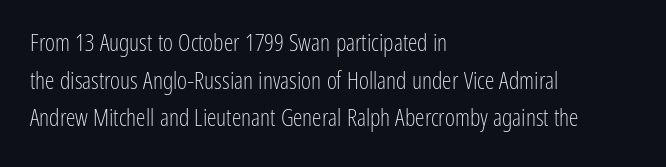
The setting favours the left margin, as ordinary paragraphs usually do. The face looks like a standard text weight, possibly lighter. Each row of text sits above clean, open space. Posture: straight, roman, zero tilt.
